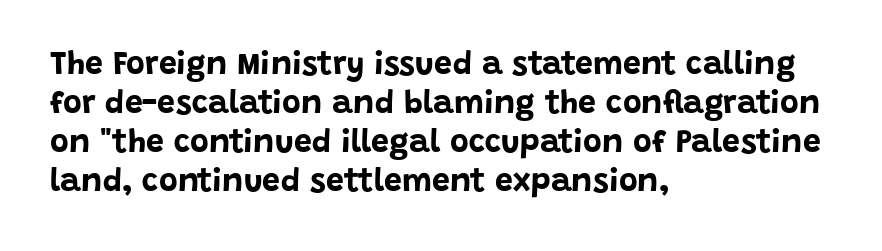
Upright lettering throughout. Summary of weight: heavy, a full bold. Inter-character spacing is left at the font's built-in metrics. These lines are set flush left with a ragged right edge. Descenders are the only things crossing below the line. These lines are rendered in a variable-pitch font.
